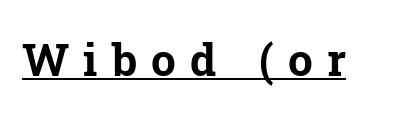
{"serif": "yes", "italic": "no", "bold": "yes", "weight": "bold", "width": "normal", "stroke_contrast": "low", "x_height": "medium", "monospaced": "no", "underline": "yes", "letter_spacing": "wide", "letter_spacing_em": 0.32, "glyph_px": 44}
